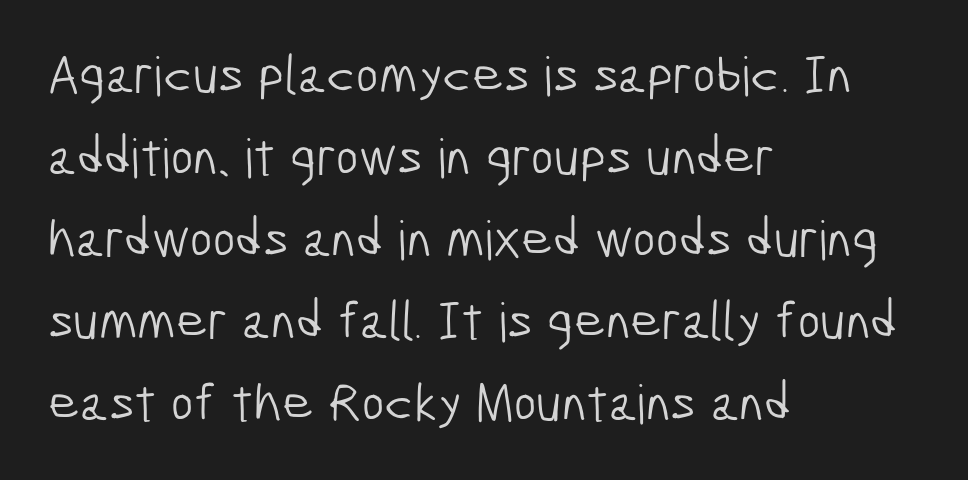
The image shows 54 px light, condensed sans-serif type; set left-aligned, normal line spacing (1.52x), normal letter spacing, not underlined; low stroke contrast and a medium x-height.
